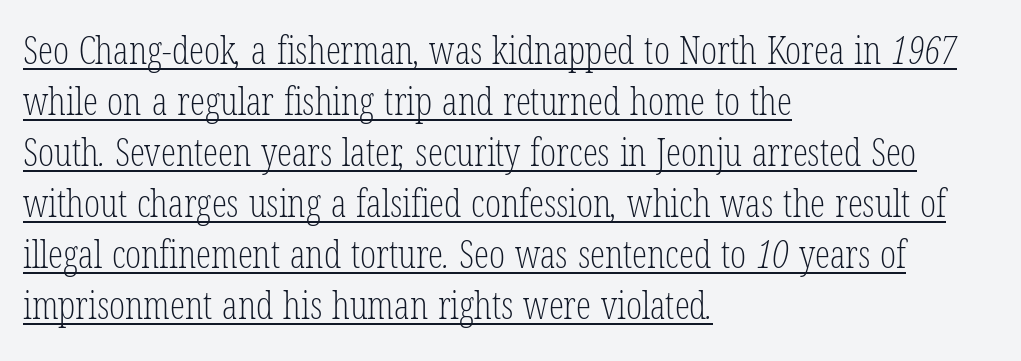
The image shows 38 px light, condensed serif type; set left-aligned, normal line spacing (1.34x), normal letter spacing, underlined; low stroke contrast and a medium x-height.
